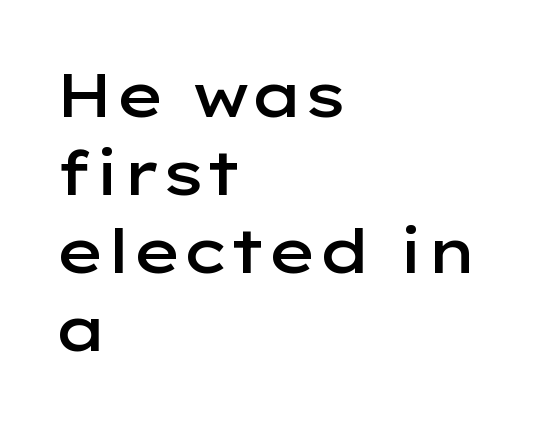
The passage shown has conventional tracking throughout. Looks like regular typesetting: each glyph gets only the width it needs. The axis of the letterforms is exactly vertical. Weight check: semibold — heavier than regular, not quite bold. Typographically, this falls in the sans-serif category. Does the copy run flush right? No — it runs flush left.
